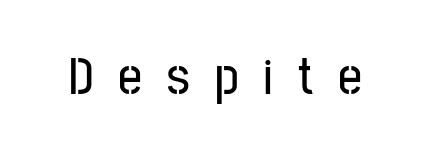
The image shows 53 px condensed sans-serif type, upright; set unusually wide letter spacing (+0.47 em), not underlined; low stroke contrast and a medium x-height.
